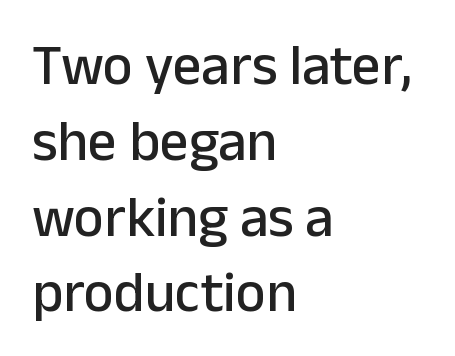
Q: Is the text italic (slanted)? A: No, it is upright.
Q: Is the typeface a serif or a sans-serif typeface? A: Sans-serif.
Q: Is the text underlined? A: No.
Q: How is the paragraph aligned? A: Left-aligned.
Q: Is the spacing between letters normal or unusually wide? A: Normal.
Q: Is the spacing between lines tight, normal or loose? A: Normal.
Q: Width (condensed, normal, or wide)? A: Normal.
Q: Stroke contrast? A: Low.
Q: x-height? A: Medium.
Q: Monospaced? A: No.
